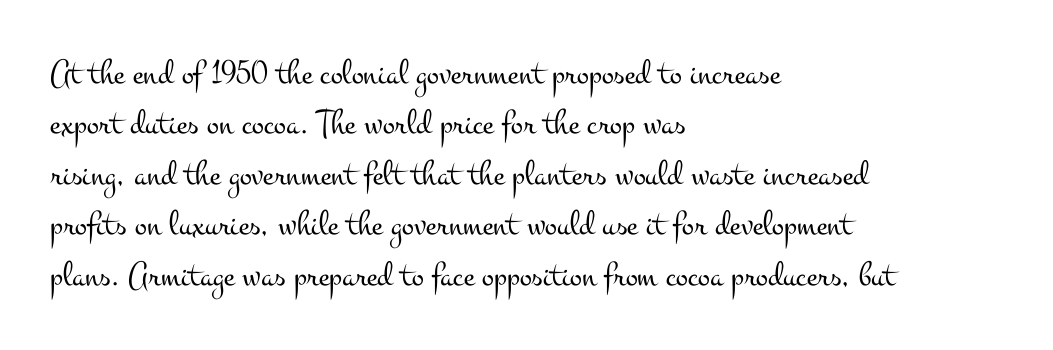
Q: Is the text bold? A: No.
Q: Is the text italic (slanted)? A: Yes.
Q: Is the typeface a serif or a sans-serif typeface? A: Serif.
Q: Is the text underlined? A: No.
Q: How is the paragraph aligned? A: Left-aligned.
Q: Is the spacing between letters normal or unusually wide? A: Normal.
Q: Is the spacing between lines tight, normal or loose? A: Normal.
Q: Width (condensed, normal, or wide)? A: Wide.
Q: Stroke contrast? A: Medium.
Q: x-height? A: Small.
Q: Monospaced? A: No.
